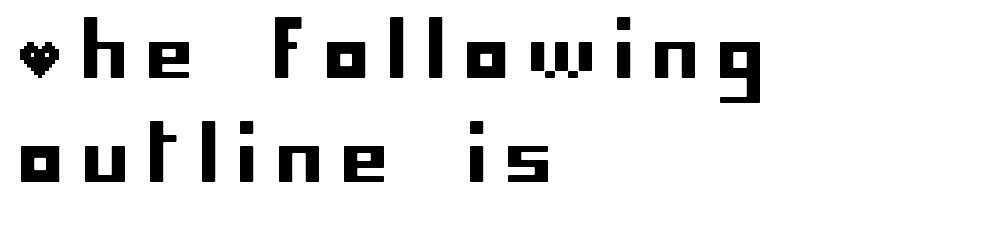
{"serif": "no", "italic": "no", "width": "normal", "stroke_contrast": "low", "x_height": "large", "underline": "no", "align": "left", "line_spacing": "normal", "line_spacing_ratio": 1.4, "letter_spacing": "wide", "letter_spacing_em": 0.26, "glyph_px": 74}
